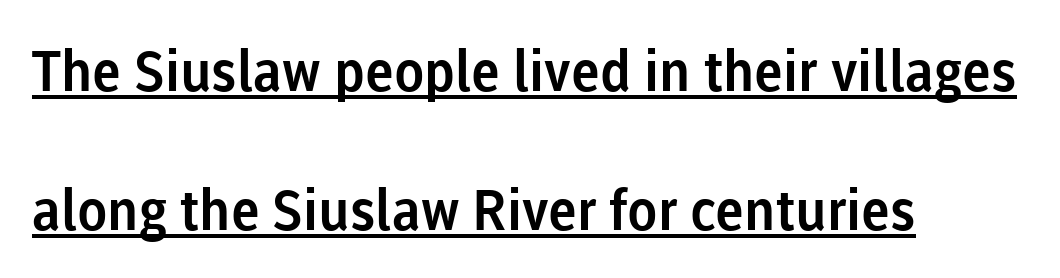
{"serif": "no", "italic": "no", "width": "normal", "stroke_contrast": "low", "x_height": "medium", "monospaced": "no", "underline": "yes", "align": "left", "line_spacing": "loose", "line_spacing_ratio": 2.48, "letter_spacing": "normal", "letter_spacing_em": 0.0, "glyph_px": 56}
